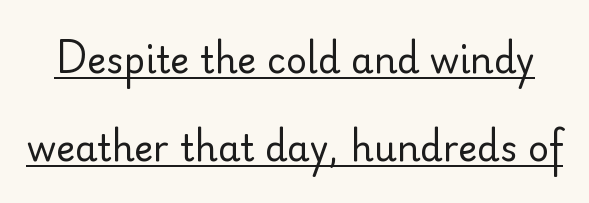
{"serif": "no", "italic": "no", "bold": "no", "weight": "regular", "width": "normal", "stroke_contrast": "low", "x_height": "small", "monospaced": "no", "underline": "yes", "line_spacing": "loose", "line_spacing_ratio": 2.45, "letter_spacing": "normal", "letter_spacing_em": 0.0, "glyph_px": 36}
